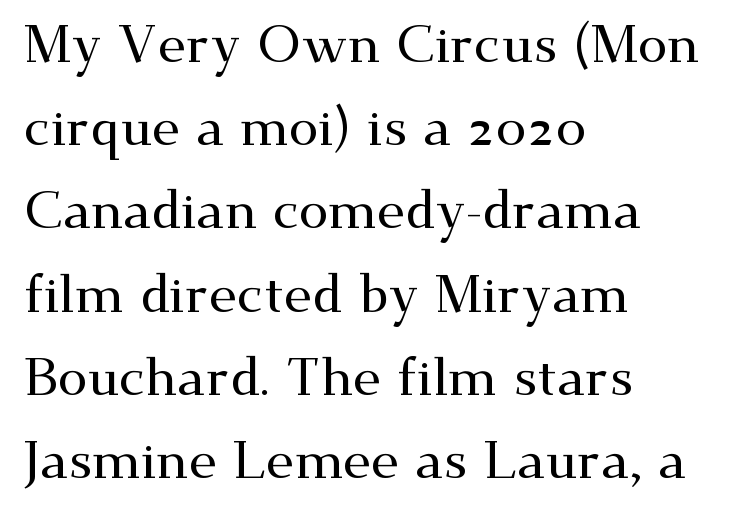
The image shows 53 px wide serif type, upright; set left-aligned, normal line spacing (1.57x), normal letter spacing, not underlined; medium stroke contrast and a small x-height.
